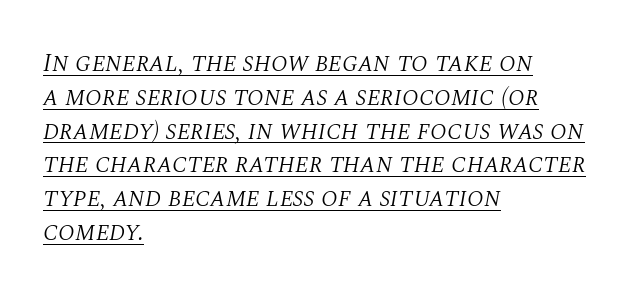
The image shows 26 px text type, italic (leaning right); set left-aligned, normal line spacing (1.3x), normal letter spacing, underlined.
